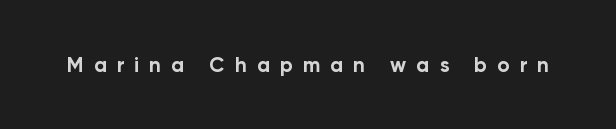
{"italic": "no", "bold": "yes", "underline": "no", "letter_spacing": "wide", "letter_spacing_em": 0.47, "glyph_px": 21}
